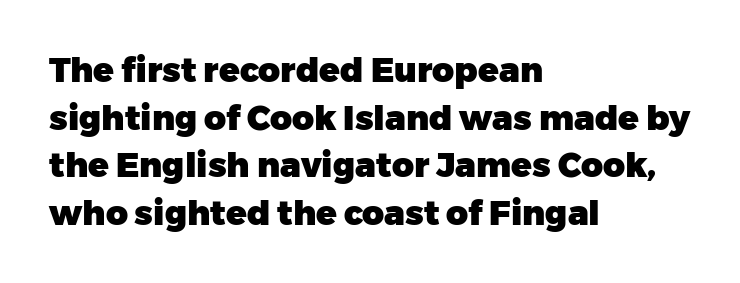
{"serif": "no", "italic": "no", "bold": "yes", "weight": "heavy", "width": "normal", "stroke_contrast": "low", "x_height": "medium", "monospaced": "no", "underline": "no", "align": "left", "line_spacing": "normal", "line_spacing_ratio": 1.4, "letter_spacing": "normal", "letter_spacing_em": 0.0, "glyph_px": 34}
